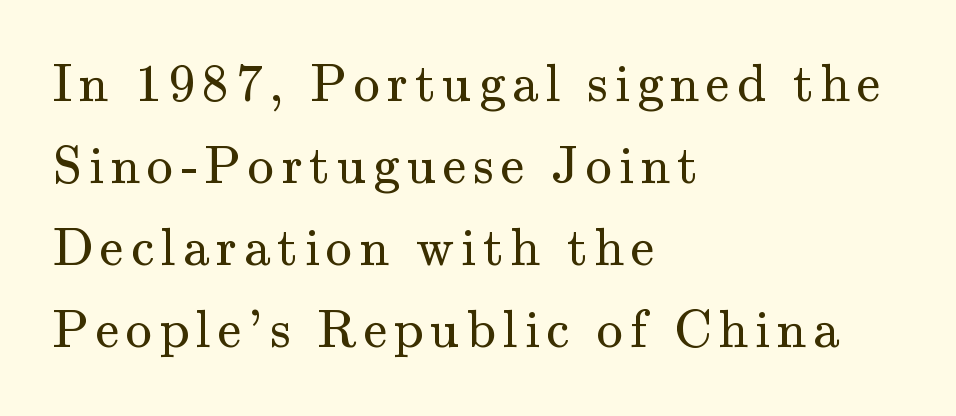
{"serif": "yes", "italic": "no", "bold": "no", "weight": "regular", "width": "normal", "stroke_contrast": "medium", "x_height": "small", "monospaced": "no", "underline": "no", "align": "left", "line_spacing": "normal", "line_spacing_ratio": 1.55, "glyph_px": 53}
